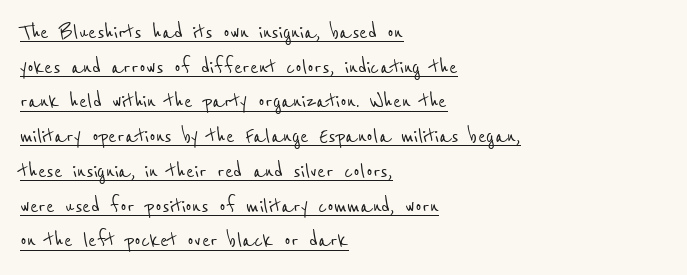
The image shows 25 px text type; set left-aligned, normal line spacing (1.39x), normal letter spacing, underlined.
